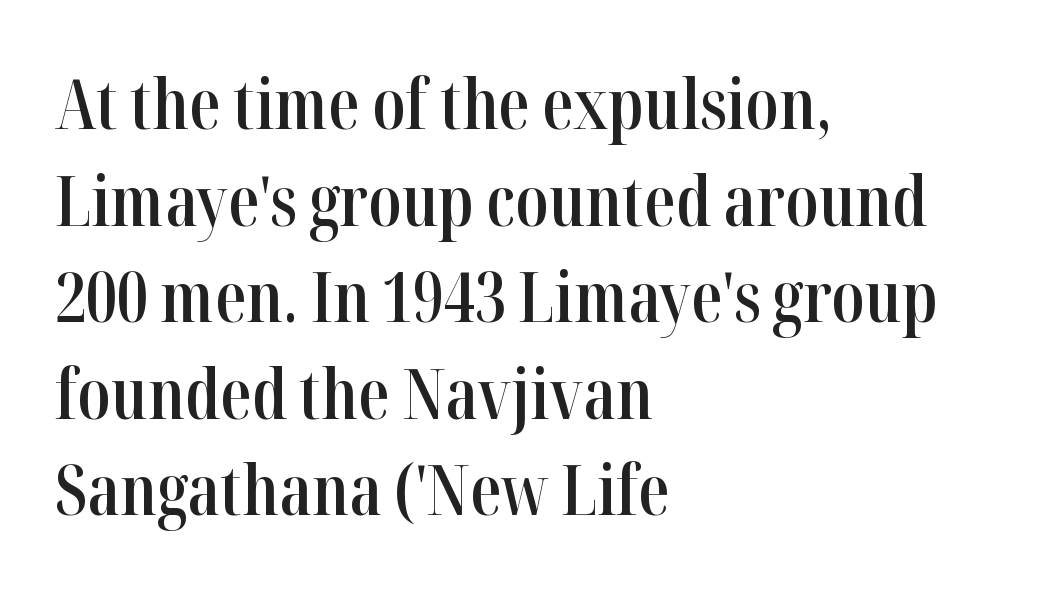
Q: Is the text bold? A: Semi-bold.
Q: Is the text italic (slanted)? A: No, it is upright.
Q: Is the typeface a serif or a sans-serif typeface? A: Serif.
Q: Is the text underlined? A: No.
Q: How is the paragraph aligned? A: Left-aligned.
Q: Is the spacing between letters normal or unusually wide? A: Normal.
Q: Is the spacing between lines tight, normal or loose? A: Normal.
Q: Width (condensed, normal, or wide)? A: Condensed.
Q: Stroke contrast? A: High.
Q: x-height? A: Medium.
Q: Monospaced? A: No.
